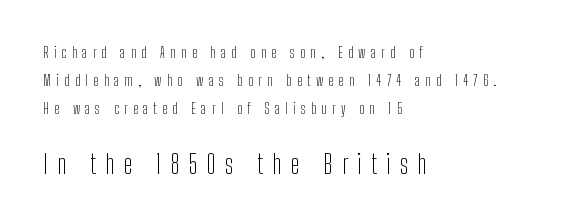
Q: Is the text bold? A: No.
Q: Is the text italic (slanted)? A: No, it is upright.
Q: Is the text underlined? A: No.
Q: How is the paragraph aligned? A: Left-aligned.
Q: Is the spacing between letters normal or unusually wide? A: Unusually wide.
Q: Which block of text is set in a larger size, the first (top) or the second (bottom)? A: The second (bottom) one.
